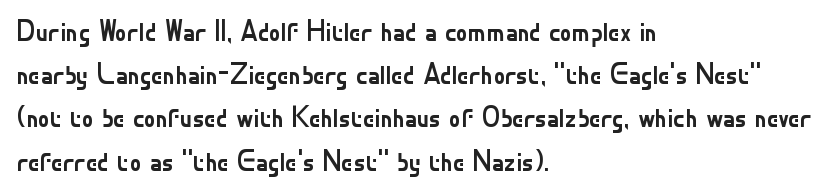
The lines in this sample share a left origin and differ only in where they stop. Between one letter and the next there's only the usual sliver of space. Notice how descenders clear the ascenders below comfortably — that's standard leading. The face looks like a standard text weight, possibly lighter. These lines are rendered in a variable-pitch font.
